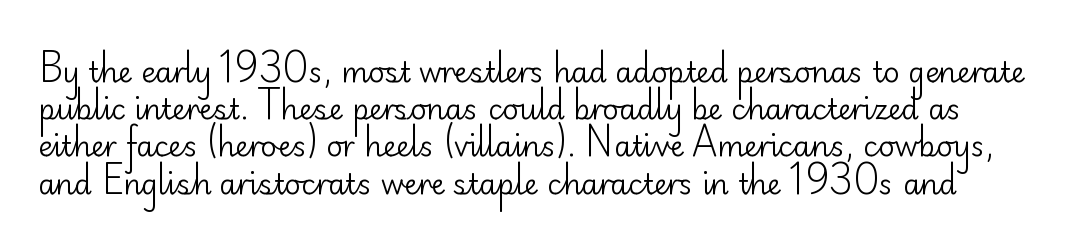
The image shows 28 px regular-weight sans-serif type, upright; set normal line spacing (1.33x), normal letter spacing, not underlined; low stroke contrast and a small x-height.
